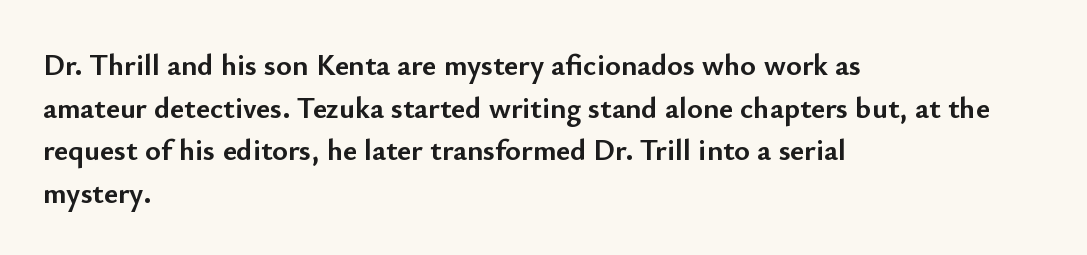
Each new line begins a customary step beneath the previous one. Horizontally, the lines are justified to the leading edge only. To sum up the face: it is a sans, with no serifs. The letters stand upright; this is a roman face. Honestly, there is no underline to notice here at all.
